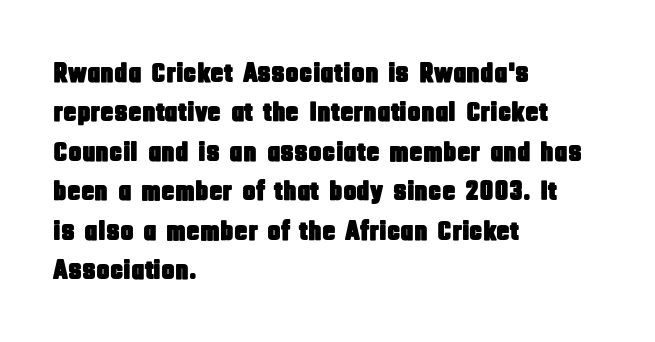
The image shows 28 px condensed sans-serif type, upright; set left-aligned, normal line spacing (1.41x), normal letter spacing, not underlined; low stroke contrast and a large x-height.
